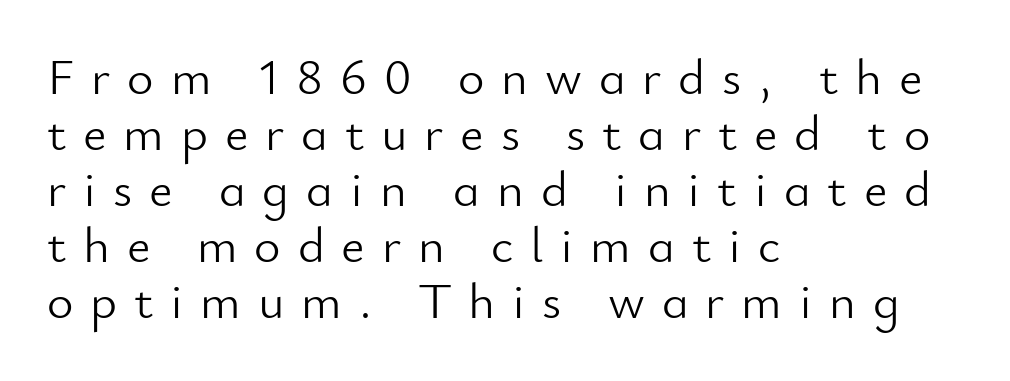
Q: Is the text bold? A: No.
Q: Is the text italic (slanted)? A: No, it is upright.
Q: Is the typeface a serif or a sans-serif typeface? A: Sans-serif.
Q: Is the text underlined? A: No.
Q: How is the paragraph aligned? A: Left-aligned.
Q: Is the spacing between letters normal or unusually wide? A: Unusually wide.
Q: Is the spacing between lines tight, normal or loose? A: Tight.
Q: Width (condensed, normal, or wide)? A: Normal.
Q: Stroke contrast? A: Low.
Q: x-height? A: Small.
Q: Monospaced? A: No.
